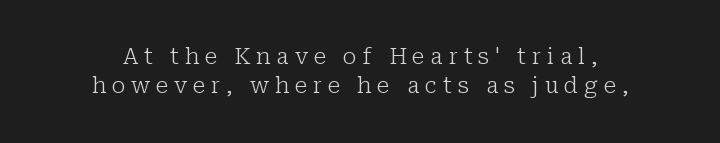
The specimen omits any rule beneath the text block's lines. Vertical spacing — default. Substantial extra tracking has been applied to these lines. The typography opts for an upright posture over an oblique one.
